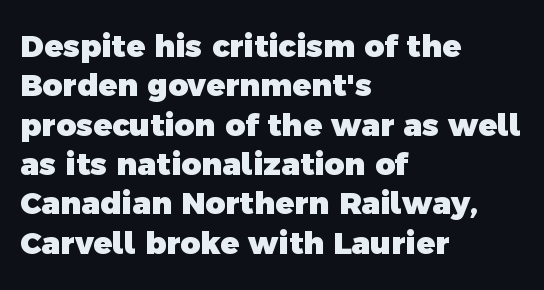
The image shows 31 px heavy sans-serif type; set left-aligned, normal line spacing (1.27x), normal letter spacing, not underlined; a medium x-height.
